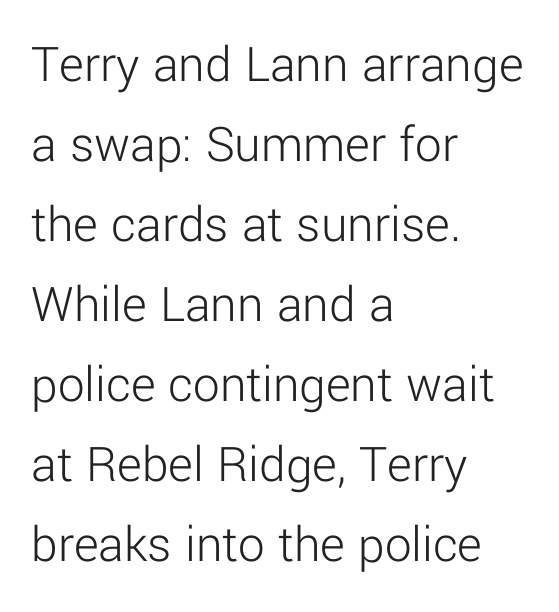
The image shows 53 px light sans-serif type, upright; set left-aligned, normal line spacing (1.51x), normal letter spacing, not underlined; low stroke contrast and a medium x-height.
